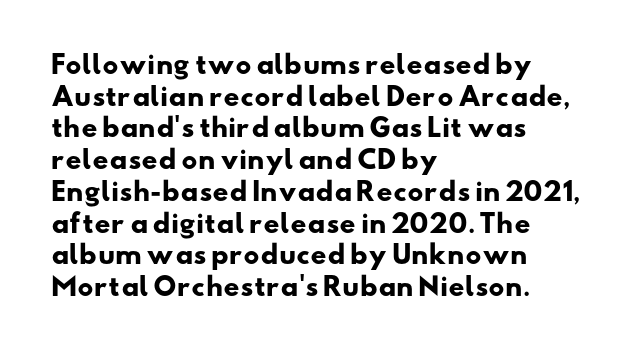
Strong, thick strokes mark this as bold type. Letter spacing: default. Clear beneath every line of the passage. The vertical gap from one line to the next is medium. Where is the straight margin? On the left.
